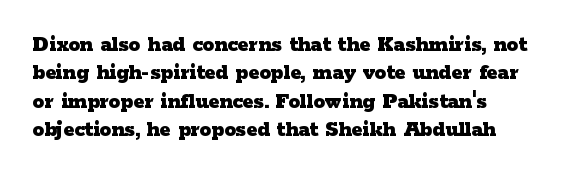
Plain, unruled lines of type. Heft: maximum for text — a bold. The tracking reads as untouched default to a designer's eye. Nope, not italic — everything's standing straight.
